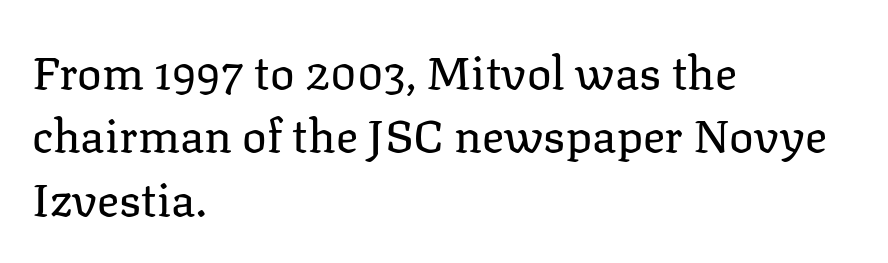
Q: Is the text bold? A: No.
Q: Is the text italic (slanted)? A: No, it is upright.
Q: Is the typeface a serif or a sans-serif typeface? A: Serif.
Q: Is the text underlined? A: No.
Q: How is the paragraph aligned? A: Left-aligned.
Q: Is the spacing between letters normal or unusually wide? A: Normal.
Q: Is the spacing between lines tight, normal or loose? A: Normal.
Q: Width (condensed, normal, or wide)? A: Normal.
Q: Stroke contrast? A: Low.
Q: x-height? A: Medium.
Q: Monospaced? A: No.
